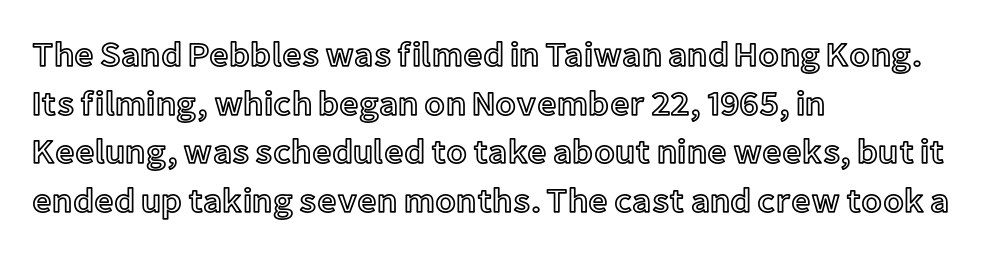
Q: Is the text italic (slanted)? A: No, it is upright.
Q: Is the text underlined? A: No.
Q: How is the paragraph aligned? A: Left-aligned.
Q: Is the spacing between letters normal or unusually wide? A: Normal.
Q: Is the spacing between lines tight, normal or loose? A: Normal.
Q: Width (condensed, normal, or wide)? A: Normal.
Q: x-height? A: Medium.
Q: Monospaced? A: No.
